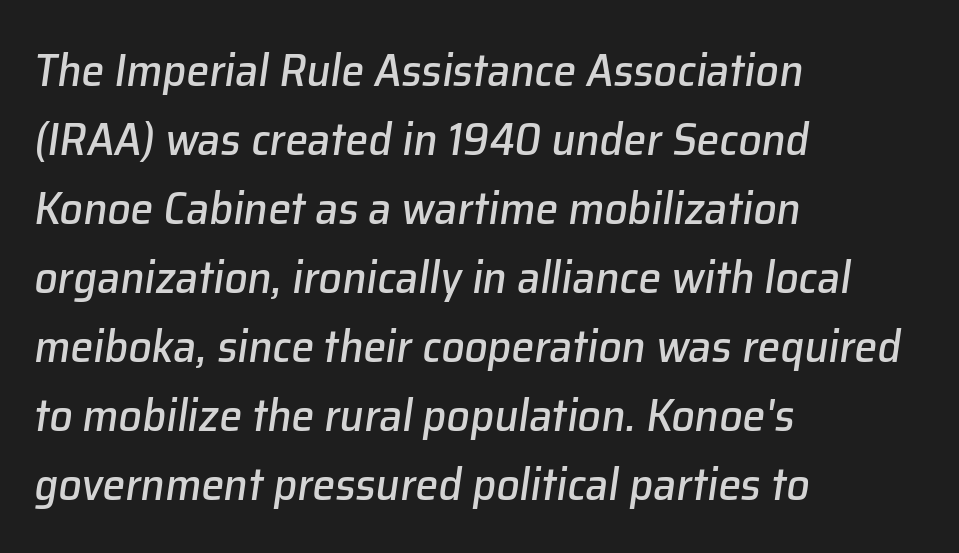
The image shows 46 px text type, italic (leaning right); set left-aligned, normal line spacing (1.5x), normal letter spacing, not underlined; low stroke contrast and a medium x-height.
